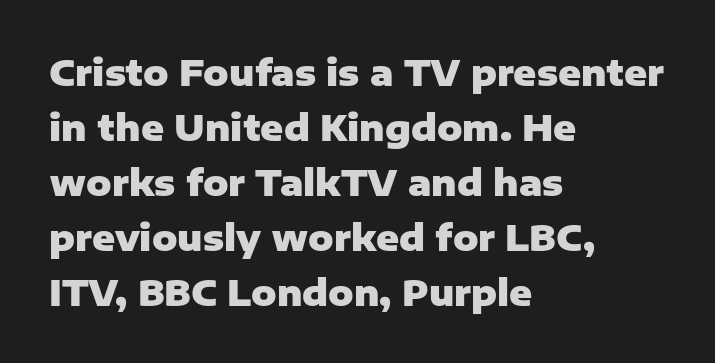
Type without underlining. Typeset ragged right — the left edge is the straight one. Is this a fixed-width face? No — the glyphs have proportional, varying widths. Between one letter and the next there's only the usual sliver of space.
